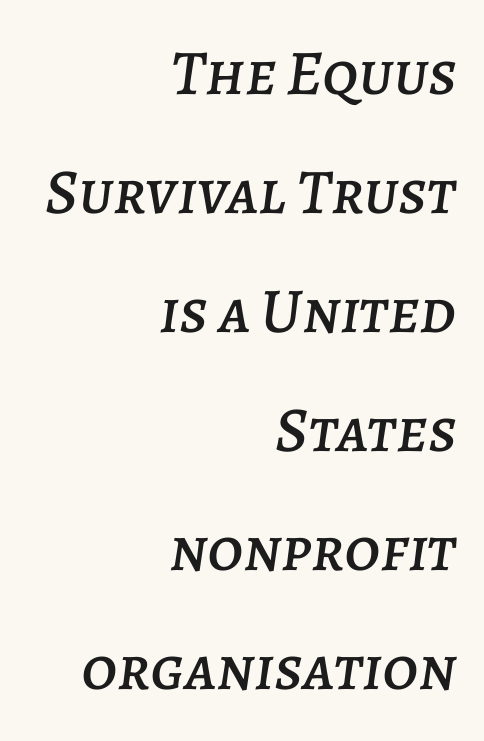
The image shows 64 px text type, italic (leaning right); set right-aligned, line spacing 1.86x, normal letter spacing, not underlined; low stroke contrast and a large x-height.
